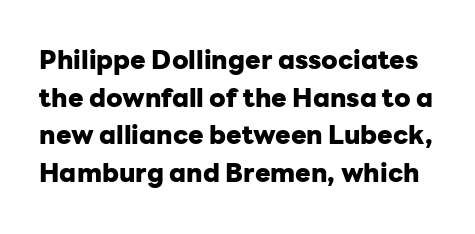
In terms of posture, this sample is upright. Spacing between characters is what you'd get straight out of the box. Leading: standard. Underline: absent.
